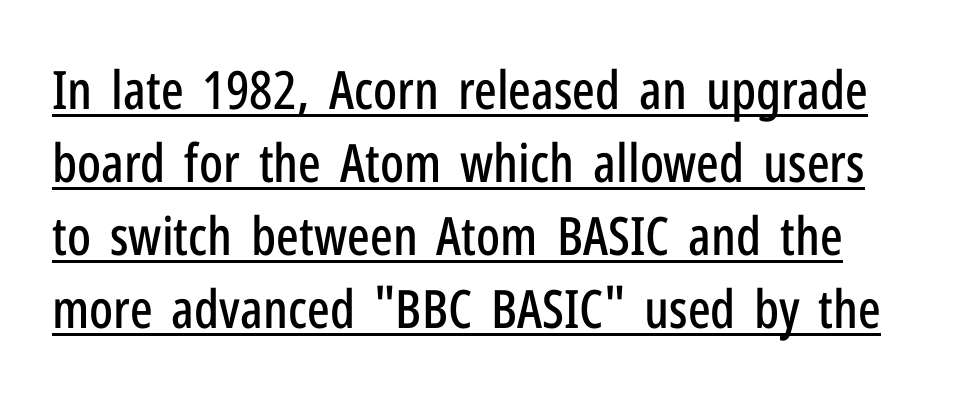
In terms of posture, this sample is upright. If you measured baseline to baseline, you'd find a middling distance. Between one letter and the next there's only the usual sliver of space. This is sans-serif lettering, the kind often seen on screens and signage. Spacing verdict: proportional, widths tailored to each character. A rule runs beneath these lines of type.
